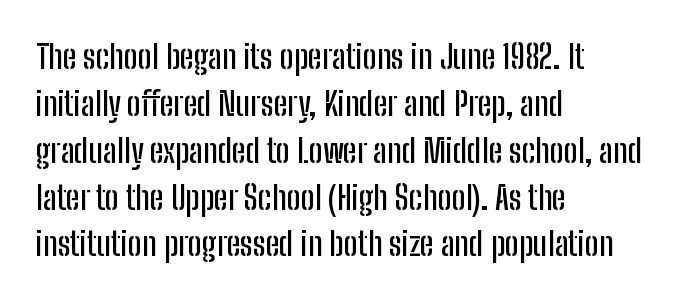
Q: Is the text italic (slanted)? A: No, it is upright.
Q: Is the typeface a serif or a sans-serif typeface? A: Sans-serif.
Q: Is the text underlined? A: No.
Q: How is the paragraph aligned? A: Left-aligned.
Q: Is the spacing between letters normal or unusually wide? A: Normal.
Q: Is the spacing between lines tight, normal or loose? A: Normal.
Q: Width (condensed, normal, or wide)? A: Condensed.
Q: Stroke contrast? A: Low.
Q: x-height? A: Medium.
Q: Monospaced? A: No.
